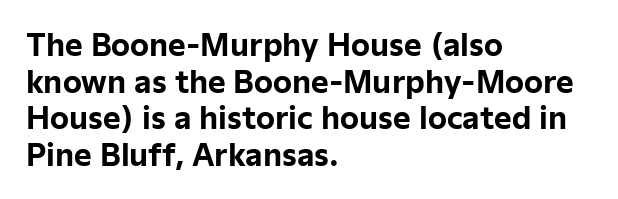
{"serif": "no", "italic": "no", "bold": "yes", "weight": "bold", "width": "normal", "stroke_contrast": "low", "x_height": "medium", "monospaced": "no", "underline": "no", "align": "left", "line_spacing_ratio": 1.22, "letter_spacing": "normal", "letter_spacing_em": 0.0, "glyph_px": 30}
